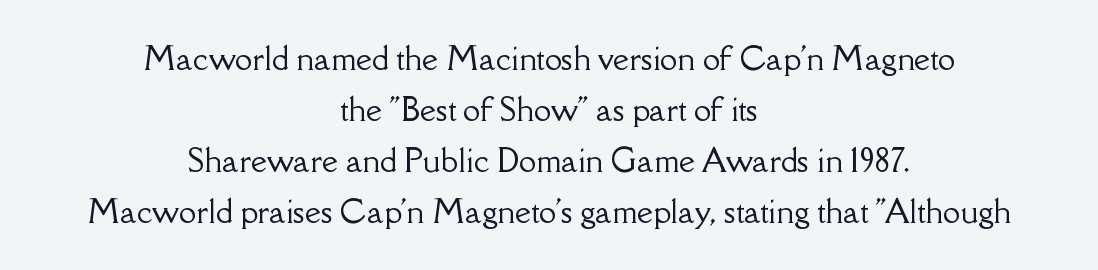
Q: Is the text italic (slanted)? A: No, it is upright.
Q: Is the typeface a serif or a sans-serif typeface? A: Serif.
Q: Is the text underlined? A: No.
Q: How is the paragraph aligned? A: Centered.
Q: Is the spacing between letters normal or unusually wide? A: Normal.
Q: Is the spacing between lines tight, normal or loose? A: Normal.
Q: Width (condensed, normal, or wide)? A: Normal.
Q: Stroke contrast? A: Low.
Q: x-height? A: Small.
Q: Monospaced? A: No.
